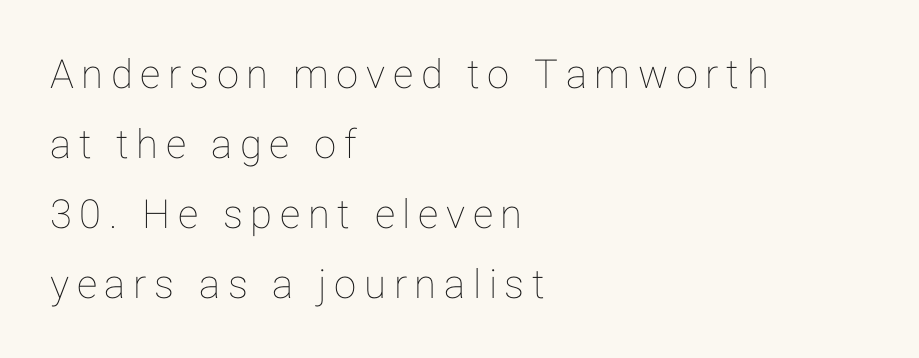
Compared with a centered layout, this one pins lines to the left instead. This sample has the flowing, uneven cadence of proportional lettering. The lettering holds an erect, upright posture throughout. The glyphs are unaccompanied by any horizontal stroke below them.
